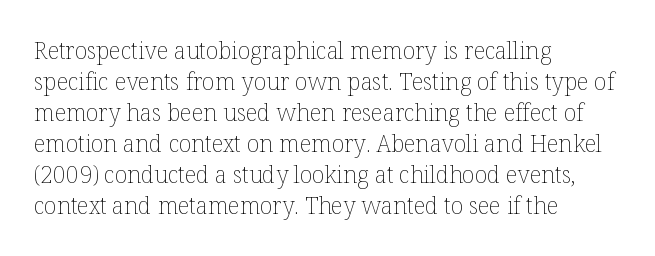
The image shows 23 px text type, upright; set left-aligned, normal line spacing (1.35x), normal letter spacing, not underlined.
